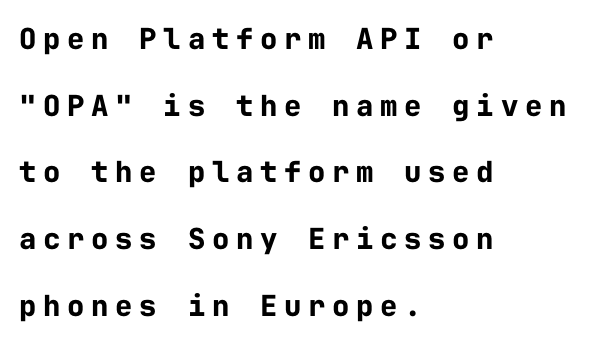
The lettering stays uniformly vertical, giving the passage a roman look. Teacher's note: observe the even left margin — that is flush-left alignment. Is this a fixed-width face? Yes — each glyph sits in an identical cell. Each new line begins a long way beneath the previous one. You could only call the tracking loose — the letters float apart. Heft: maximum for text — a bold.
